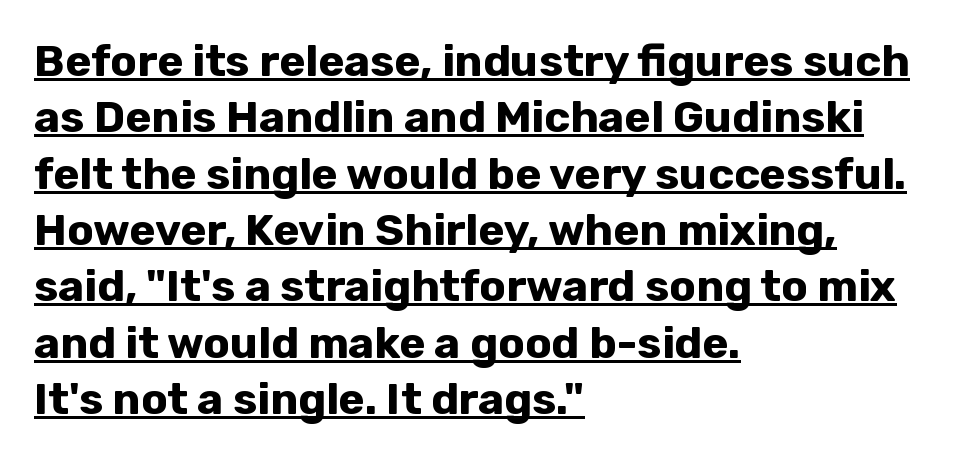
A typesetter would label this face a sans. The typesetting leans heavy: a genuine bold. The passage is arranged the way most books set body copy — flush left. Nobody touched the tracking dial on this one. Is this a fixed-width face? No — the glyphs have proportional, varying widths.
